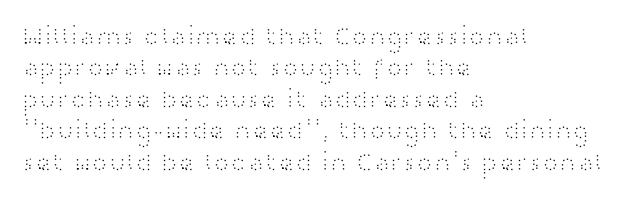
The image shows 26 px text type, upright; set left-aligned, line spacing 1.21x, normal letter spacing, not underlined.
